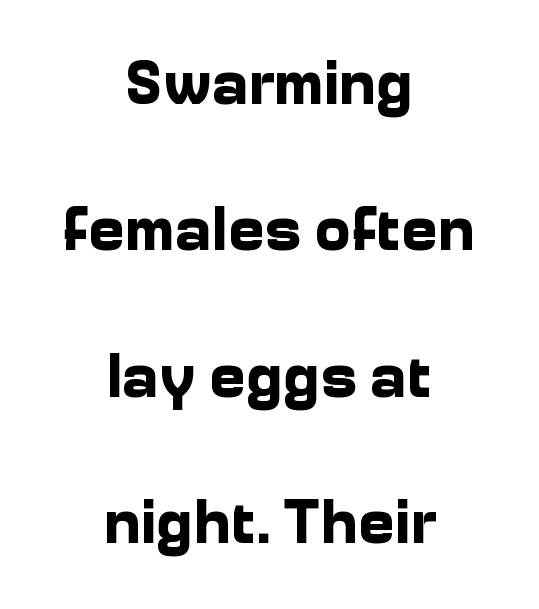
The image shows 62 px bold sans-serif type, upright; set centered, loose line spacing (2.36x), normal letter spacing, not underlined; low stroke contrast and a medium x-height.
